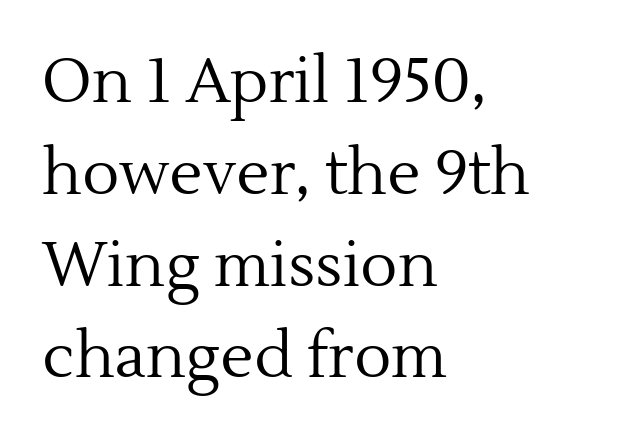
The image shows 62 px regular-weight serif type, upright; set left-aligned, normal line spacing (1.48x), normal letter spacing, not underlined; a medium x-height.
